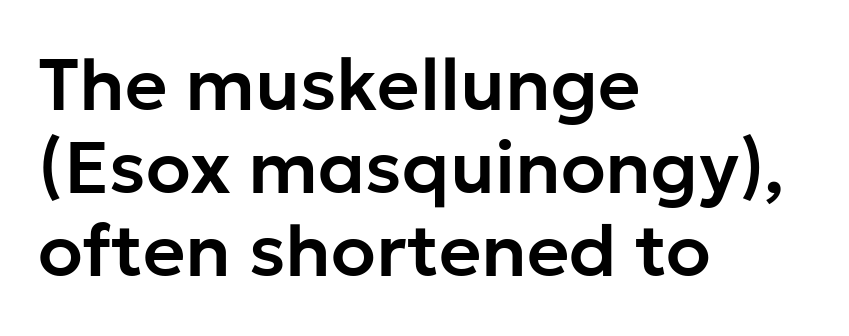
The lines in this sample share a left origin and differ only in where they stop. Do the characters align in a grid? No, the font is proportional. Unmarked baselines from the first word to the last. The letters carry no serifs — their stems end cleanly without finishing strokes. The lettering stays uniformly vertical, giving the passage a roman look.
